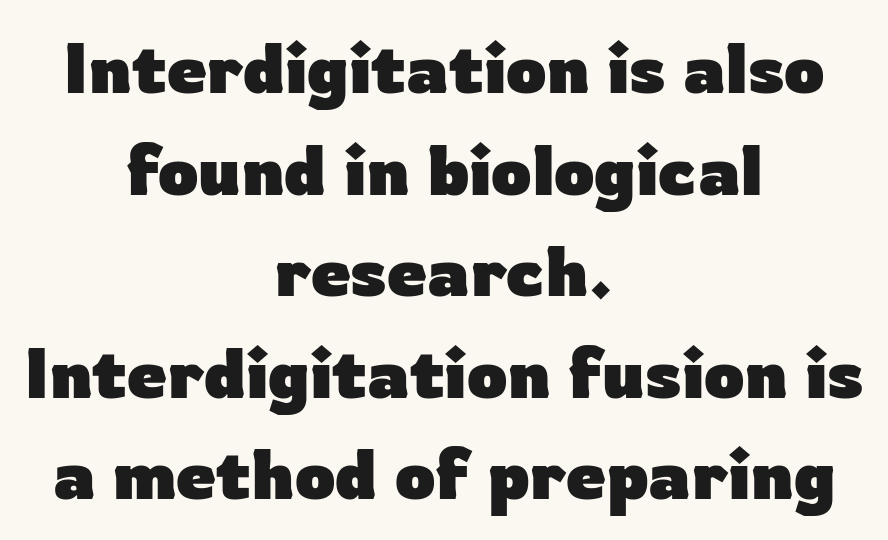
Each word holds together tightly as a unit, with standard inter-letter gaps. The rendering uses natural spacing where letterforms have individual widths. The specimen reads as upright at a glance. On the weight axis this lands at bold, roughly 700.
